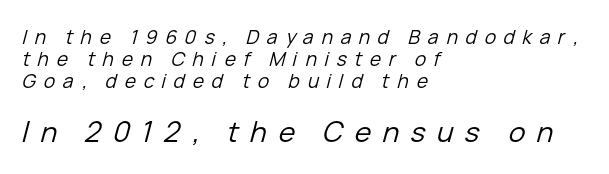
Q: Is the text bold? A: No.
Q: Is the text italic (slanted)? A: Yes, it leans right by about 15 degrees.
Q: Is the text underlined? A: No.
Q: How is the paragraph aligned? A: Left-aligned.
Q: Is the spacing between letters normal or unusually wide? A: Unusually wide.
Q: Which block of text is set in a larger size, the first (top) or the second (bottom)? A: The second (bottom) one.
Q: Width (condensed, normal, or wide)? A: Normal.
Q: Stroke contrast? A: Low.
Q: x-height? A: Medium.
Q: Monospaced? A: No.
